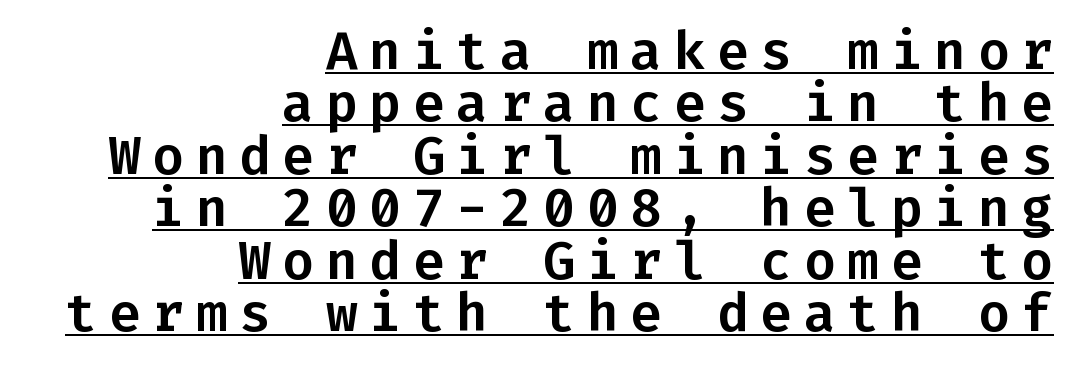
Glyph-to-glyph distance is far greater than everyday printed text. The compositor pushed each line to the right boundary. Notice how a bar underscores the lettering throughout. Looks like terminal output: every glyph gets an equal slot. Posture: upright roman.
